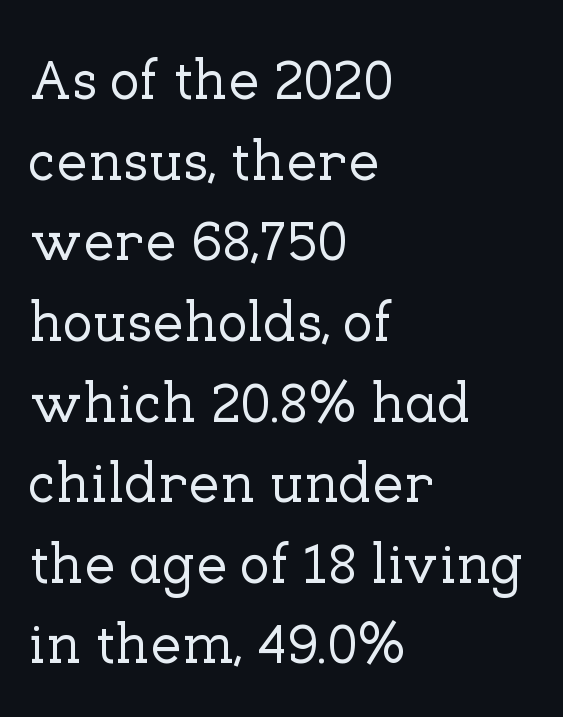
The rag falls on the right side of this text block. This is roman type, the default non-slanted kind. Stroke terminals: seriffed. No word sits above an underline. Spacing between characters is what you'd get straight out of the box.
